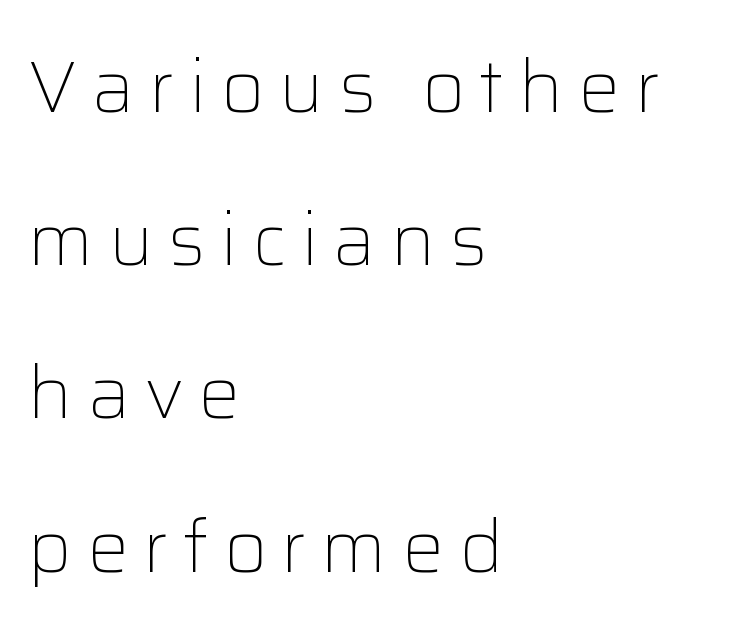
A sans-serif font was chosen for this passage. The line texture is sparse and dotted thanks to wide tracking. Loosely led — the rows are spread out. Horizontal alignment here is leftward, the default for most running prose. A typesetter would mark this as roman, not italic. The strokes are not fattened; the text isn't bold.
